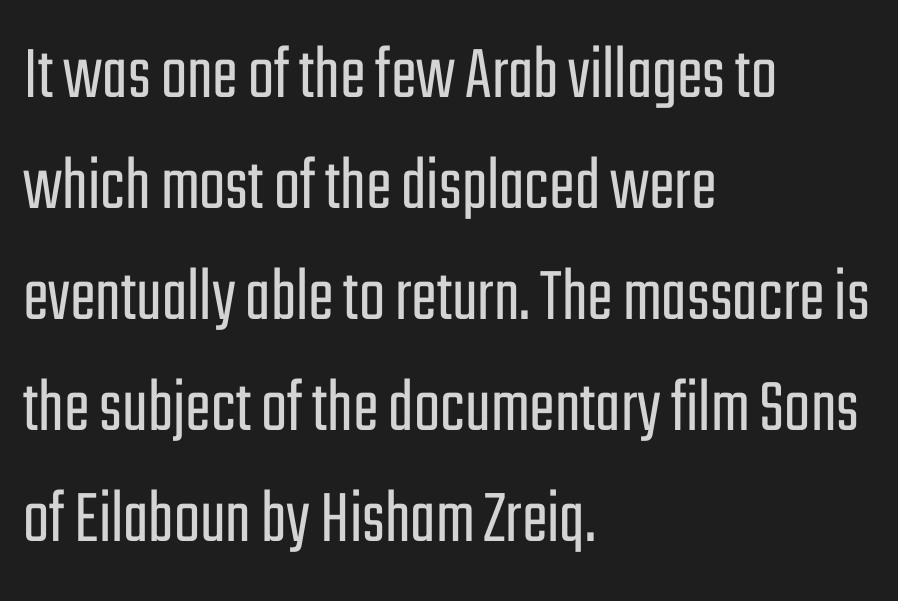
The image shows 77 px light, condensed sans-serif type, upright; set left-aligned, normal line spacing (1.44x), normal letter spacing, not underlined; low stroke contrast and a medium x-height.
